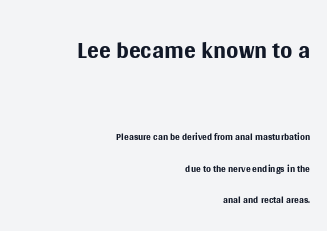
Q: Is the text bold? A: No.
Q: Is the text italic (slanted)? A: No, it is upright.
Q: Is the typeface a serif or a sans-serif typeface? A: Sans-serif.
Q: Is the text underlined? A: No.
Q: How is the paragraph aligned? A: Right-aligned.
Q: Is the spacing between letters normal or unusually wide? A: Normal.
Q: Is the spacing between lines tight, normal or loose? A: Loose.
Q: Which block of text is set in a larger size, the first (top) or the second (bottom)? A: The first (top) one.
Q: Width (condensed, normal, or wide)? A: Normal.
Q: Stroke contrast? A: Medium.
Q: x-height? A: Large.
Q: Monospaced? A: No.
